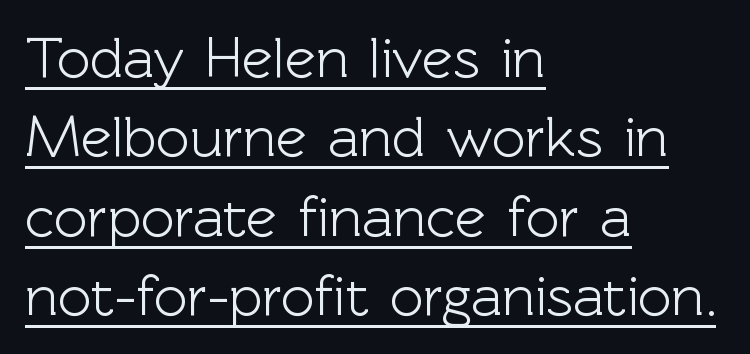
Q: Is the text italic (slanted)? A: No, it is upright.
Q: Is the typeface a serif or a sans-serif typeface? A: Sans-serif.
Q: Is the text underlined? A: Yes.
Q: How is the paragraph aligned? A: Left-aligned.
Q: Is the spacing between letters normal or unusually wide? A: Normal.
Q: Is the spacing between lines tight, normal or loose? A: Normal.
Q: Width (condensed, normal, or wide)? A: Normal.
Q: x-height? A: Medium.
Q: Monospaced? A: No.
